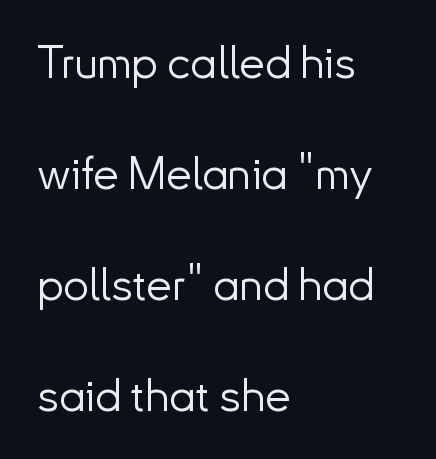
The image shows 46 px light sans-serif type, upright; set left-aligned, loose line spacing (2.41x), normal letter spacing, not underlined; low stroke contrast and a small x-height.
